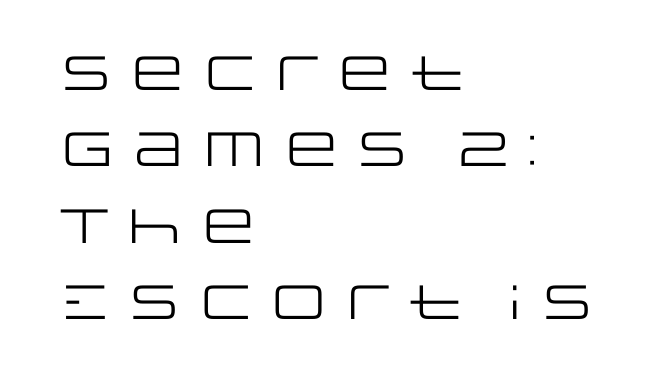
The image shows 48 px regular-weight, wide sans-serif type, upright; set left-aligned, normal line spacing (1.59x), normal letter spacing, not underlined; low stroke contrast and a large x-height.
